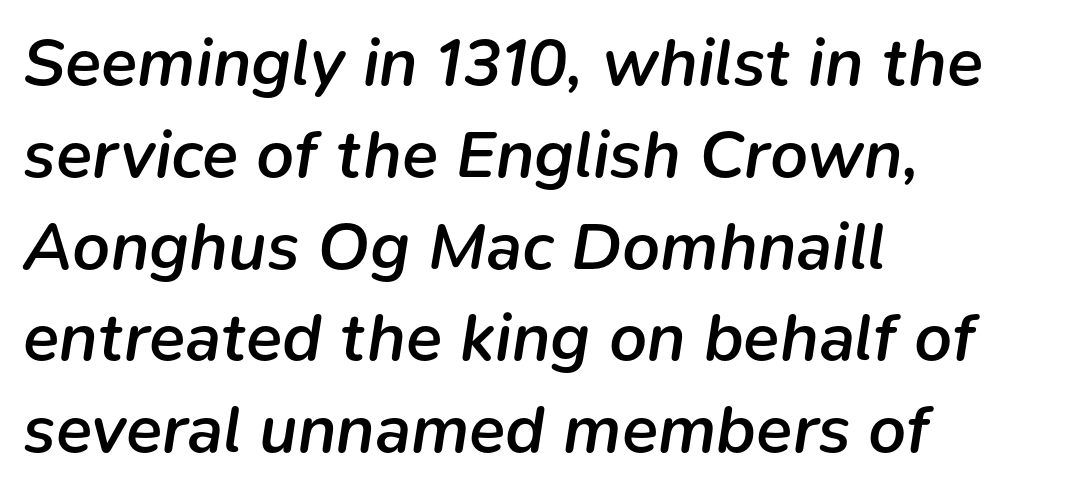
{"italic": "yes", "lean": "right", "slant_degrees": 9, "bold": "semi", "weight": "semibold", "width": "normal", "stroke_contrast": "low", "x_height": "medium", "monospaced": "no", "underline": "no", "align": "left", "line_spacing": "normal", "line_spacing_ratio": 1.37, "letter_spacing": "normal", "letter_spacing_em": 0.0, "glyph_px": 67}
